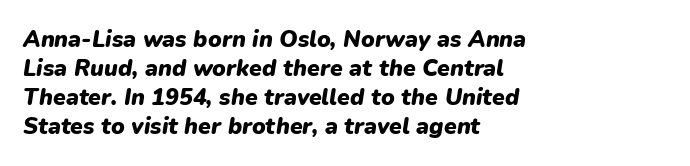
{"italic": "yes", "lean": "right", "slant_degrees": 9, "bold": "yes", "underline": "no", "align": "left", "line_spacing": "normal", "line_spacing_ratio": 1.26, "letter_spacing": "normal", "letter_spacing_em": 0.0, "glyph_px": 23}
